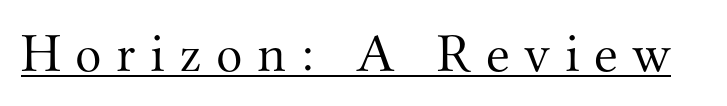
{"serif": "yes", "italic": "no", "bold": "no", "weight": "light", "width": "normal", "stroke_contrast": "medium", "x_height": "small", "monospaced": "no", "underline": "yes", "letter_spacing": "wide", "letter_spacing_em": 0.26, "glyph_px": 55}
